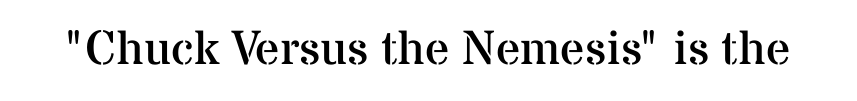
{"serif": "yes", "italic": "no", "bold": "no", "weight": "regular", "width": "normal", "stroke_contrast": "medium", "x_height": "medium", "monospaced": "no", "underline": "no", "letter_spacing": "normal", "letter_spacing_em": 0.0, "glyph_px": 48}
